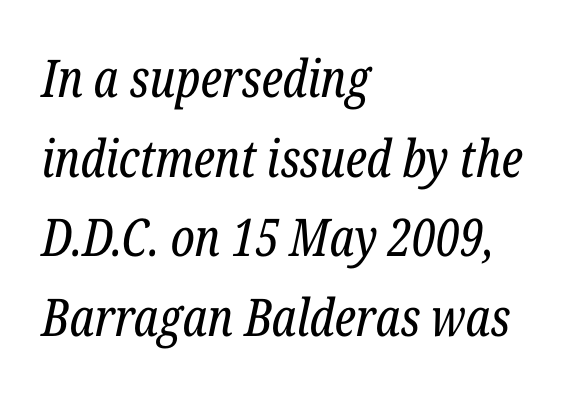
The image shows 52 px regular-weight, condensed serif type, italic (leaning right); set left-aligned, normal line spacing (1.53x), normal letter spacing, not underlined; low stroke contrast and a medium x-height.
